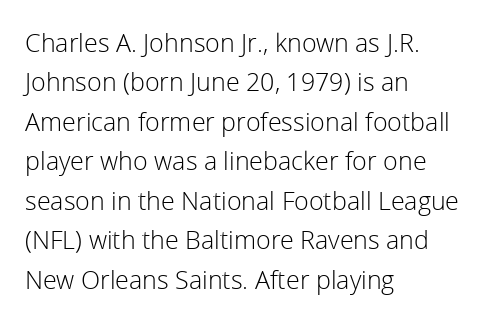
{"italic": "no", "bold": "no", "underline": "no", "align": "left", "line_spacing": "normal", "line_spacing_ratio": 1.58, "letter_spacing": "normal", "letter_spacing_em": 0.0, "glyph_px": 25}
